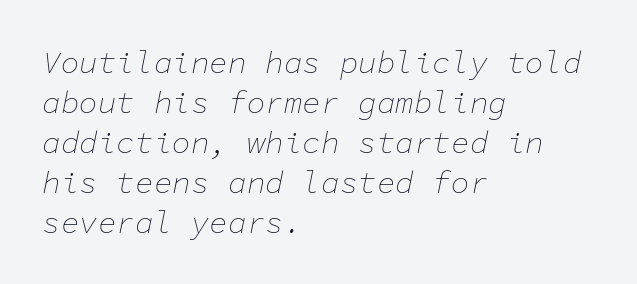
You could count columns in this text — the font is strictly monospaced. These lines keep a tight, regular rhythm from letter to letter. Descender tails drop into unmarked territory. The passage shown leans; its letterforms are oblique. The passage shown stacks its lines at a standard gap.
